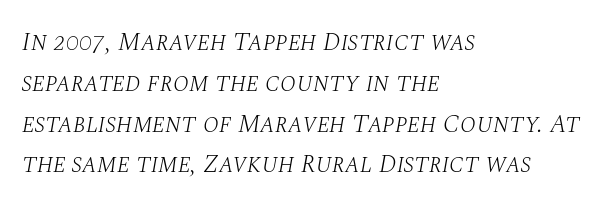
{"italic": "yes", "lean": "right", "slant_degrees": 10, "bold": "no", "underline": "no", "align": "left", "line_spacing": "normal", "line_spacing_ratio": 1.57, "letter_spacing": "normal", "letter_spacing_em": 0.0, "glyph_px": 26}
